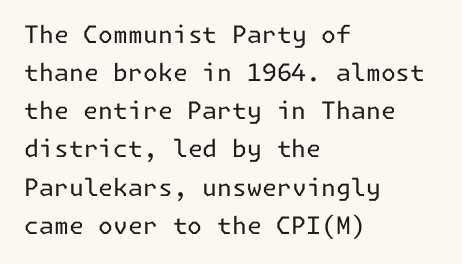
The image shows 24 px text type, upright; set left-aligned, normal line spacing (1.59x), normal letter spacing, not underlined.
